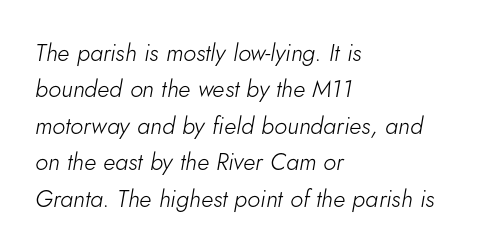
The image shows 24 px text type, italic (leaning right); set left-aligned, normal line spacing (1.52x), normal letter spacing, not underlined.
